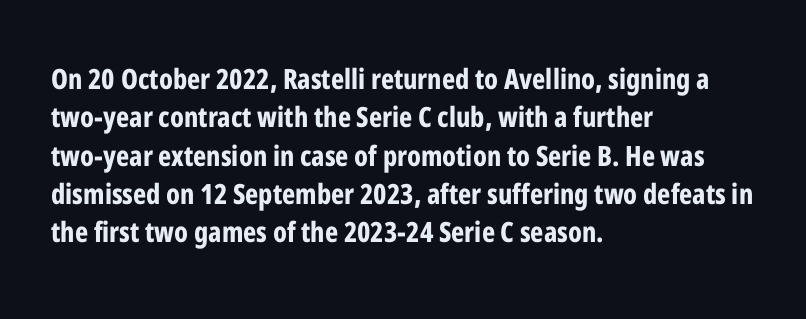
{"serif": "no", "italic": "no", "bold": "yes", "weight": "bold", "width": "condensed", "stroke_contrast": "low", "x_height": "medium", "monospaced": "no", "underline": "no", "align": "left", "line_spacing": "normal", "line_spacing_ratio": 1.37, "letter_spacing": "normal", "letter_spacing_em": 0.0, "glyph_px": 28}
